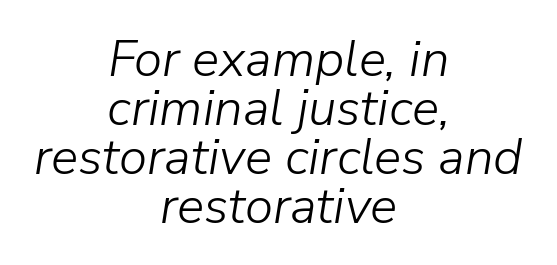
These lines huddle together more closely than default settings would place them. Lines of text with bare space underneath. The characters are drawn with everyday or finer stroke widths. These lines stack symmetrically, like a column narrowing and widening about its center.
